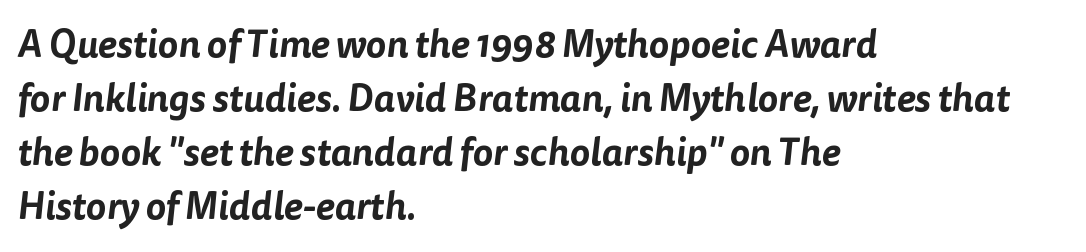
{"serif": "no", "width": "normal", "stroke_contrast": "low", "x_height": "medium", "monospaced": "no", "underline": "no", "align": "left", "line_spacing": "normal", "line_spacing_ratio": 1.42, "letter_spacing": "normal", "letter_spacing_em": 0.0, "glyph_px": 38}
